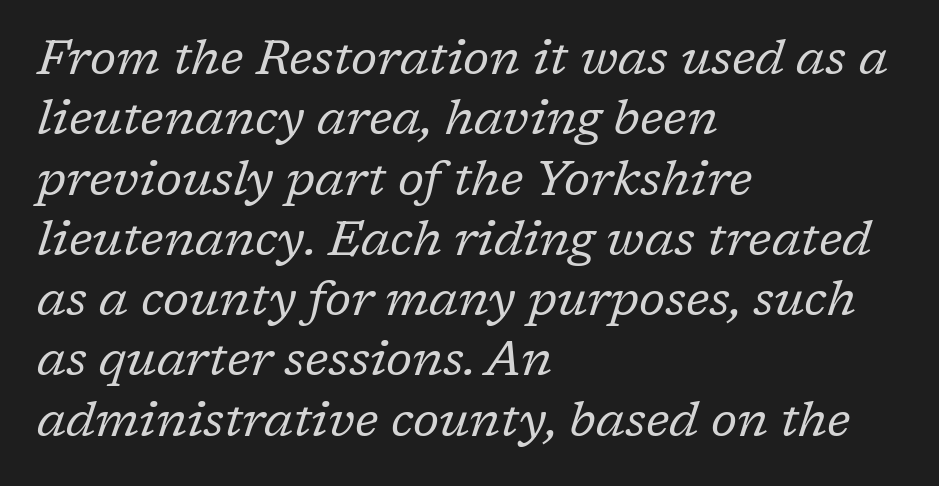
Q: Is the text bold? A: No.
Q: Is the text italic (slanted)? A: Yes, it leans right by about 17 degrees.
Q: Is the typeface a serif or a sans-serif typeface? A: Serif.
Q: Is the text underlined? A: No.
Q: How is the paragraph aligned? A: Left-aligned.
Q: Is the spacing between letters normal or unusually wide? A: Normal.
Q: Width (condensed, normal, or wide)? A: Normal.
Q: Stroke contrast? A: Low.
Q: x-height? A: Medium.
Q: Monospaced? A: No.
